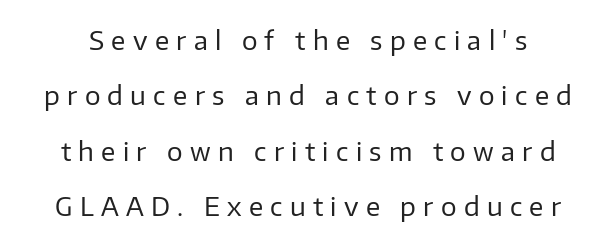
{"italic": "no", "bold": "no", "underline": "no", "line_spacing": "loose", "line_spacing_ratio": 2.13, "letter_spacing": "wide", "letter_spacing_em": 0.28, "glyph_px": 26}
